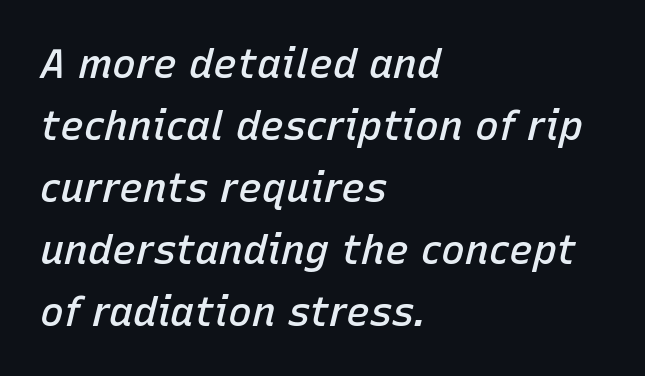
Set as a demibold, roughly 600 on the weight scale. The paragraph has a hard left edge and a soft right edge. It's the slanting kind of type. Characters follow at the spacing the type designer built in. Is there much room between lines? A standard amount, neither cramped nor airy. Letters rest on an invisible, unmarked baseline.
